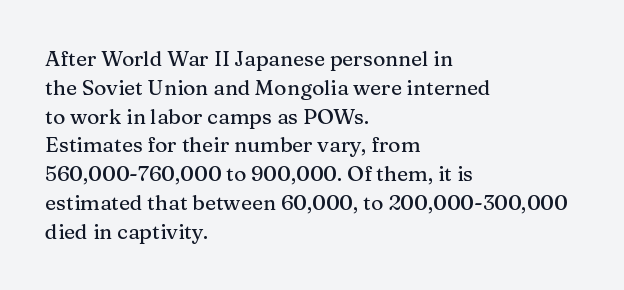
Q: Is the text italic (slanted)? A: No, it is upright.
Q: Is the text underlined? A: No.
Q: How is the paragraph aligned? A: Left-aligned.
Q: Is the spacing between letters normal or unusually wide? A: Normal.
Q: Is the spacing between lines tight, normal or loose? A: Normal.
